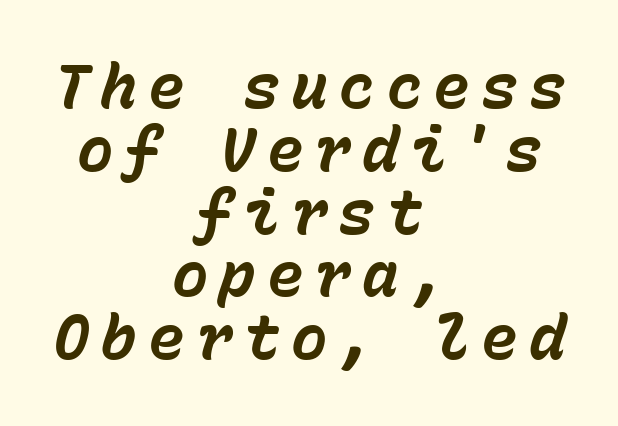
The image shows 61 px bold type, italic (leaning right), monospaced; set centered, tight line spacing (1.03x), not underlined; low stroke contrast and a medium x-height.
